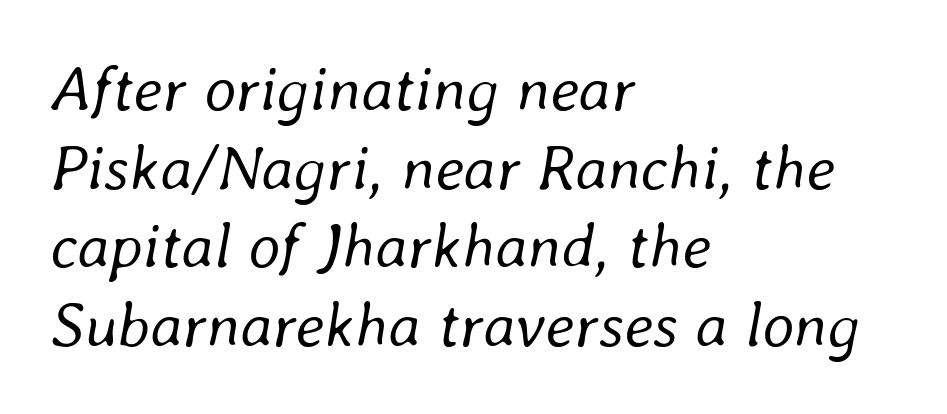
Q: Is the text bold? A: No.
Q: Is the text italic (slanted)? A: Yes, it leans right by about 8 degrees.
Q: Is the text underlined? A: No.
Q: How is the paragraph aligned? A: Left-aligned.
Q: Is the spacing between letters normal or unusually wide? A: Normal.
Q: Is the spacing between lines tight, normal or loose? A: Normal.
Q: Width (condensed, normal, or wide)? A: Normal.
Q: Stroke contrast? A: Low.
Q: x-height? A: Medium.
Q: Monospaced? A: No.
